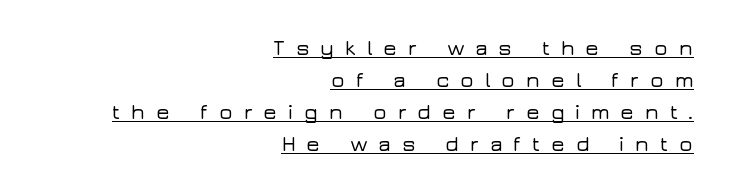
Line spacing here is normal. What decoration does the sample have? An underline. Where is the straight margin? On the right. This rendering widens character spacing well past its baseline value. It's the straight-up-and-down kind of type.
